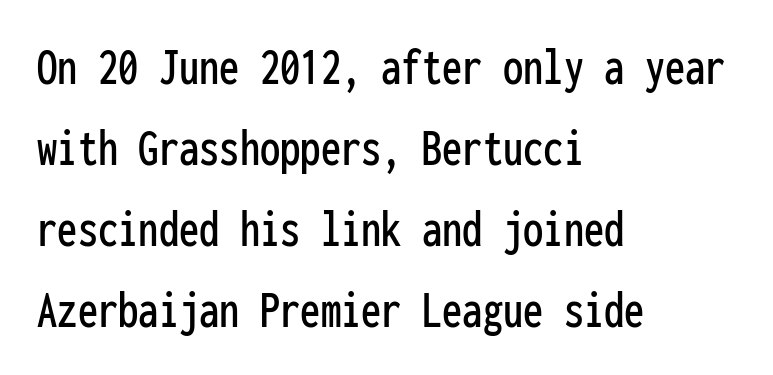
Q: Is the text italic (slanted)? A: No, it is upright.
Q: Is the typeface a serif or a sans-serif typeface? A: Sans-serif.
Q: Is the text underlined? A: No.
Q: How is the paragraph aligned? A: Left-aligned.
Q: Is the spacing between letters normal or unusually wide? A: Normal.
Q: Is the spacing between lines tight, normal or loose? A: Normal.
Q: Width (condensed, normal, or wide)? A: Condensed.
Q: Stroke contrast? A: Low.
Q: x-height? A: Medium.
Q: Monospaced? A: Yes.
